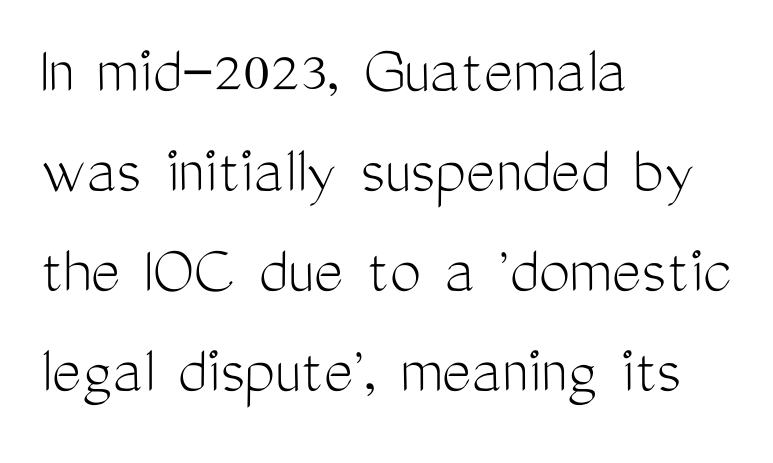
Q: Is the text bold? A: No.
Q: Is the text italic (slanted)? A: No, it is upright.
Q: Is the typeface a serif or a sans-serif typeface? A: Sans-serif.
Q: Is the text underlined? A: No.
Q: How is the paragraph aligned? A: Left-aligned.
Q: Is the spacing between letters normal or unusually wide? A: Normal.
Q: Is the spacing between lines tight, normal or loose? A: Normal.
Q: Width (condensed, normal, or wide)? A: Condensed.
Q: Stroke contrast? A: Medium.
Q: x-height? A: Medium.
Q: Monospaced? A: No.
